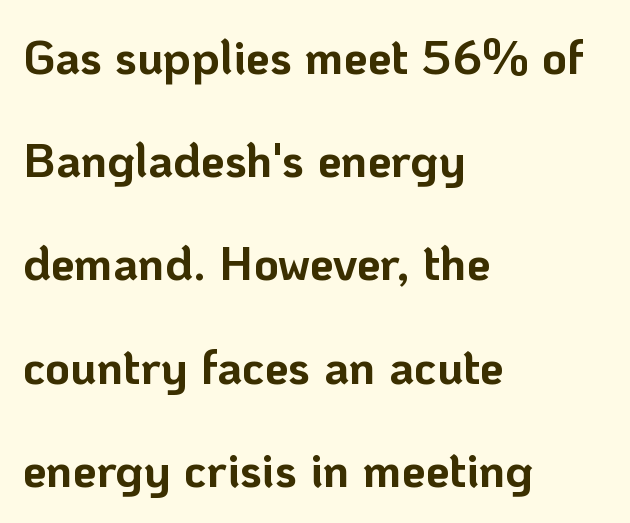
No word sits above an underline. This sample trades compactness for vertical openness between lines. The letters advance in unequal steps, a hallmark of proportional type. Horizontally, the lines are justified to the leading edge only. Heavy, bold letterforms.
